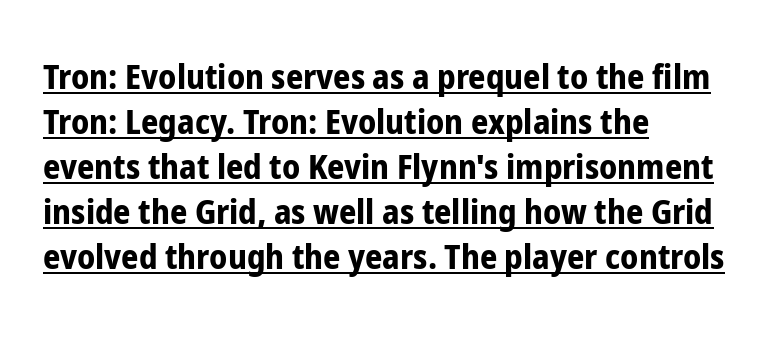
Every stem runs plumb, perpendicular to the baseline. Think of a printed novel: that variable character pitch is what you see here. Note: no serifs on the glyphs. Caption: bold face, heavy strokes. Notice how the passage keeps a crisp vertical edge on the left only.
